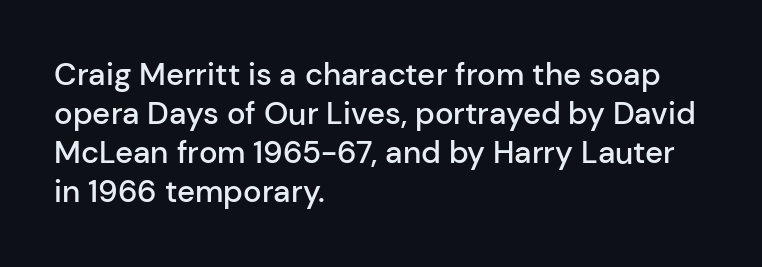
Each row of text sits above clean, open space. The letters sit at their default tracking, neither squeezed nor spread. Horizontal bands of white between lines are of average thickness. The letters stand upright; this is a roman face. The rag falls on the right side of this text block.
